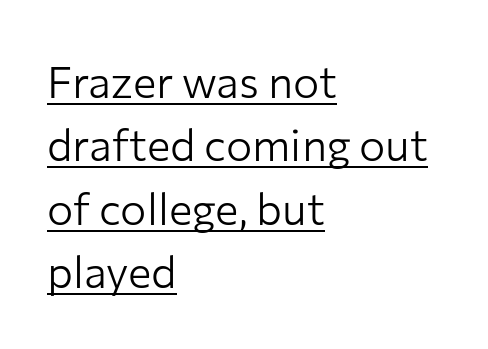
The image shows 44 px light sans-serif type, upright; set left-aligned, normal line spacing (1.44x), normal letter spacing, underlined; low stroke contrast and a medium x-height.
